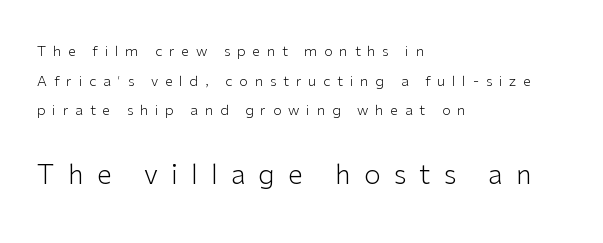
Descenders are the only things crossing below the line. The typeface has the unassuming heft of standard copy or less. Does the bottom block carry the larger type? Yes, it does. Horizontally, the lines are justified to the leading edge only. Successive baselines arrive slowly, with a big drop between each. The tracking jumps out immediately: characters are airy and widely separated.
